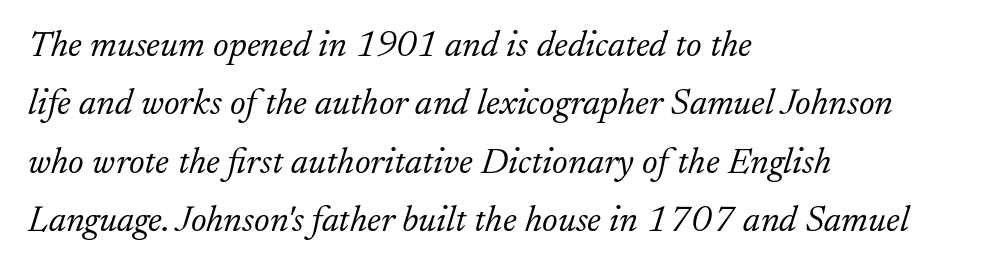
Q: Is the text bold? A: No.
Q: Is the text italic (slanted)? A: Yes, it leans right by about 17 degrees.
Q: Is the typeface a serif or a sans-serif typeface? A: Serif.
Q: Is the text underlined? A: No.
Q: How is the paragraph aligned? A: Left-aligned.
Q: Is the spacing between letters normal or unusually wide? A: Normal.
Q: Is the spacing between lines tight, normal or loose? A: Normal.
Q: Width (condensed, normal, or wide)? A: Normal.
Q: Stroke contrast? A: Low.
Q: x-height? A: Small.
Q: Monospaced? A: No.
